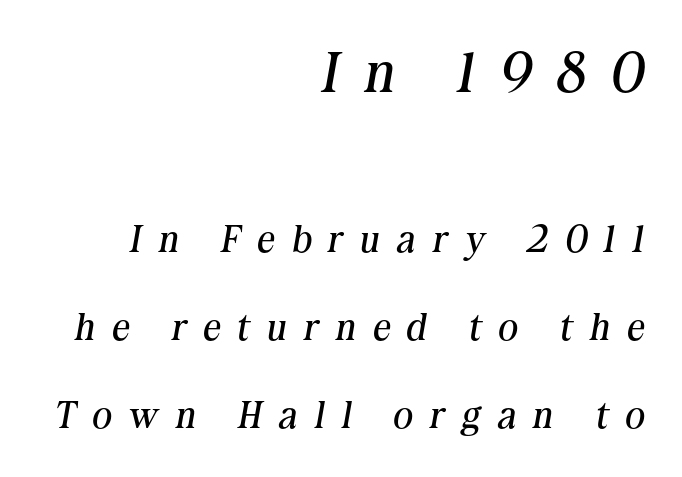
{"serif": "yes", "italic": "yes", "lean": "right", "slant_degrees": 10, "bold": "no", "weight": "regular", "width": "normal", "stroke_contrast": "medium", "x_height": "medium", "monospaced": "no", "underline": "no", "align": "right", "line_spacing": "loose", "line_spacing_ratio": 2.32, "letter_spacing": "wide", "letter_spacing_em": 0.45, "larger_block": "first", "size_ratio": 1.5, "glyph_px": 57}
